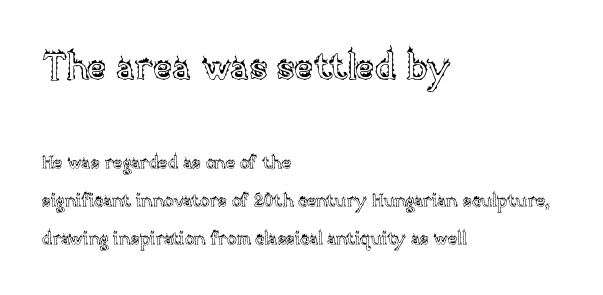
The image shows 37 px text type, upright; set left-aligned, loose line spacing (2.12x), normal letter spacing, not underlined; the first (top) block is 2.06x larger; a large x-height.
